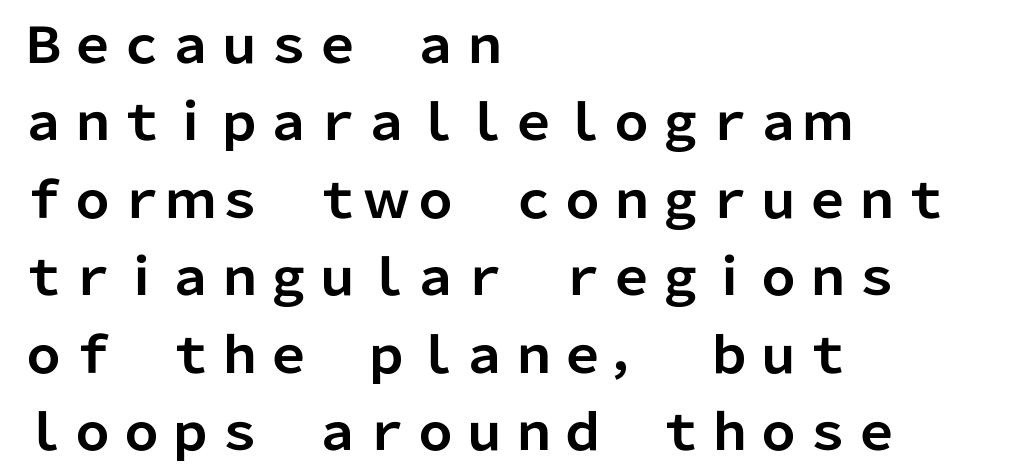
Q: Is the text bold? A: Yes.
Q: Is the text italic (slanted)? A: No, it is upright.
Q: Is the typeface a serif or a sans-serif typeface? A: Sans-serif.
Q: Is the text underlined? A: No.
Q: How is the paragraph aligned? A: Left-aligned.
Q: Is the spacing between letters normal or unusually wide? A: Normal.
Q: Is the spacing between lines tight, normal or loose? A: Normal.
Q: Width (condensed, normal, or wide)? A: Normal.
Q: Stroke contrast? A: Low.
Q: x-height? A: Medium.
Q: Monospaced? A: No.
